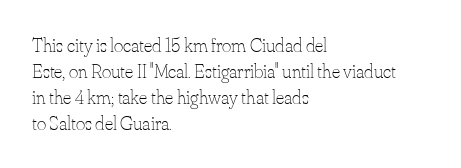
The image shows 20 px text type, upright; set left-aligned, normal line spacing (1.3x), normal letter spacing, not underlined.
